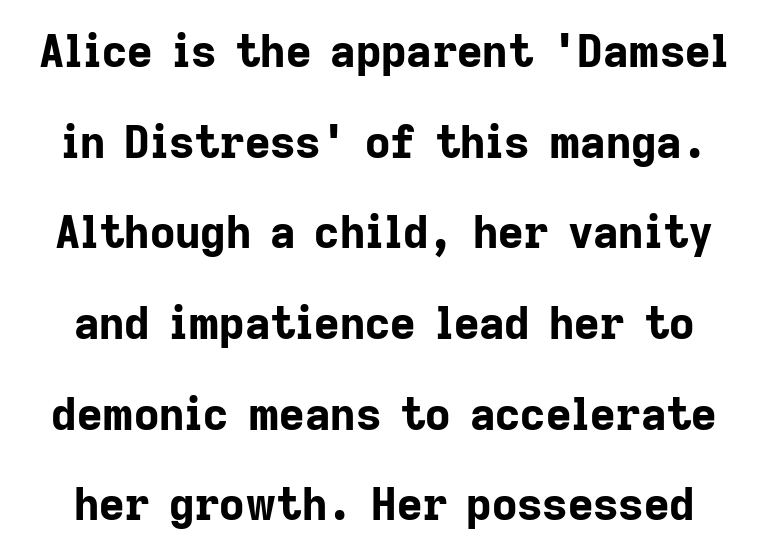
The image shows 44 px bold sans-serif type, upright; set loose line spacing (2.06x), normal letter spacing, not underlined; low stroke contrast and a medium x-height.
